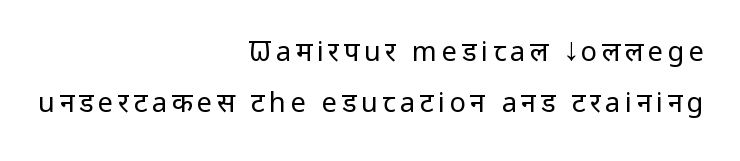
{"italic": "no", "bold": "no", "underline": "no", "align": "right", "line_spacing": "loose", "line_spacing_ratio": 1.9, "glyph_px": 27}
